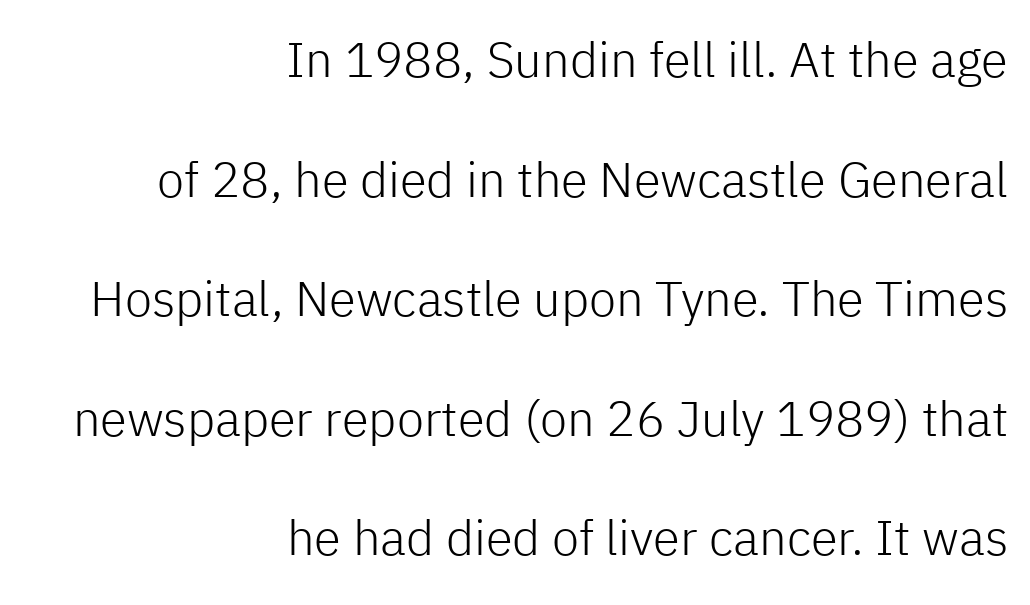
The ragged edge is on the left, which tells us the setting is flush right. Vertical spacing — loose. Each word holds together tightly as a unit, with standard inter-letter gaps. The space directly below the letters is spotless. The letters stand straight up with perfectly vertical stems. A sans-serif font was chosen for this passage.
